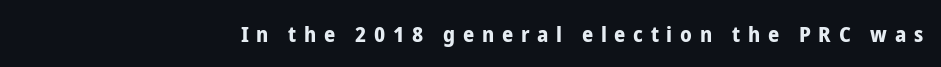
The string is rendered with underlining switched off. The face used here is rendered with a markedly widened letterfit. Summary of weight: heavy, a full bold. A typesetter would mark this as roman, not italic.
